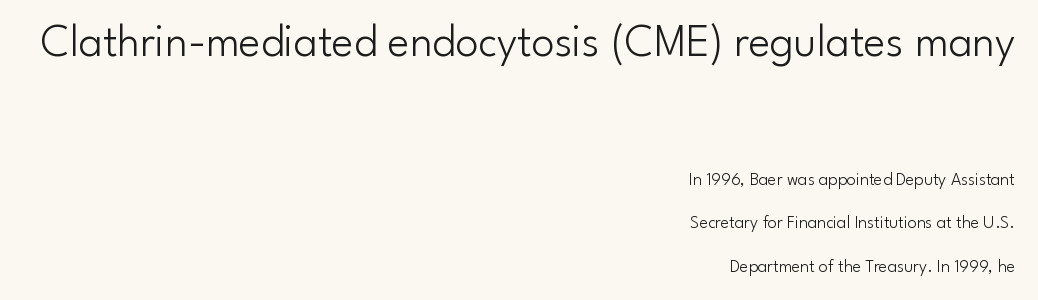
{"serif": "no", "italic": "no", "bold": "no", "weight": "light", "width": "normal", "stroke_contrast": "low", "x_height": "small", "monospaced": "no", "underline": "no", "align": "right", "line_spacing": "loose", "line_spacing_ratio": 2.43, "letter_spacing": "normal", "letter_spacing_em": 0.0, "larger_block": "first", "size_ratio": 2.56, "glyph_px": 46}
